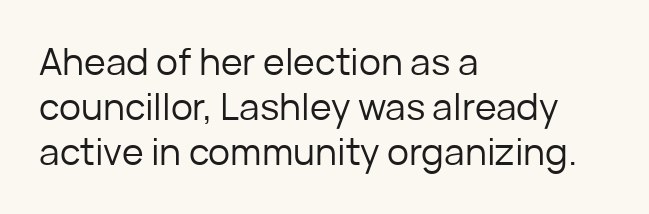
The image shows 37 px regular-weight sans-serif type, upright; set left-aligned, line spacing 1.21x, normal letter spacing, not underlined; low stroke contrast and a medium x-height.
